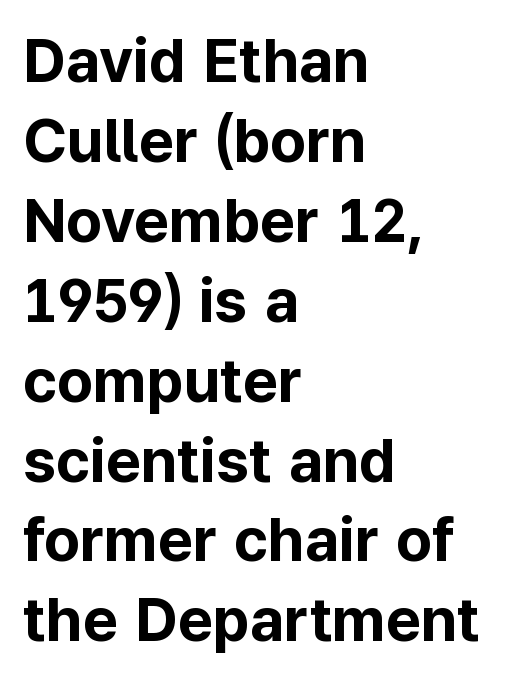
These lines are set flush left with a ragged right edge. Stroke terminals: plain, sans-serif. Glyph-to-glyph distance matches everyday printed text. Students, observe: this is what conventionally led text looks like.
